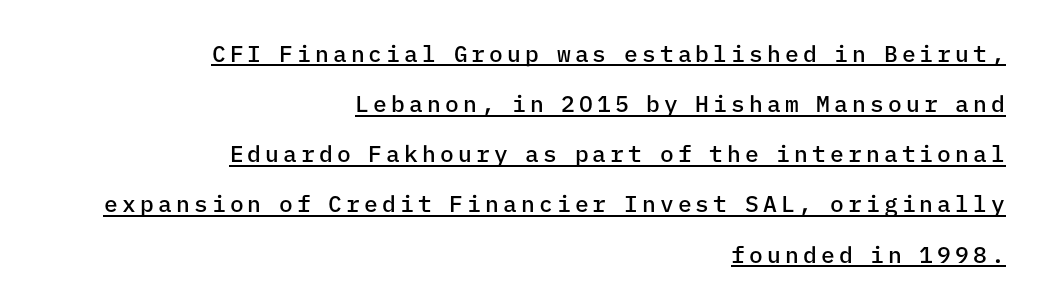
{"italic": "no", "bold": "semi", "underline": "yes", "align": "right", "line_spacing": "loose", "line_spacing_ratio": 2.18, "glyph_px": 23}
